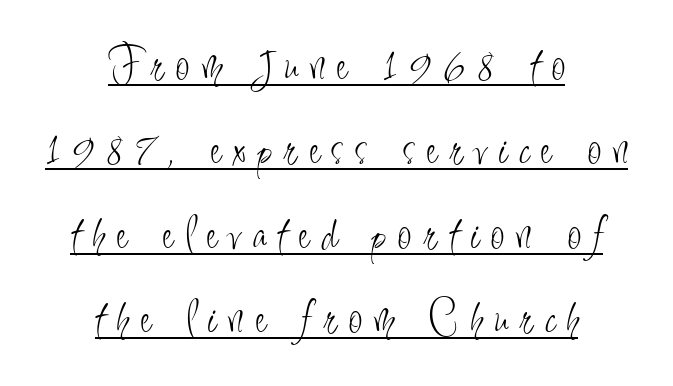
The image shows 50 px light, condensed sans-serif type; set centered, normal line spacing (1.69x), unusually wide letter spacing (+0.25 em), underlined; low stroke contrast and a small x-height.
